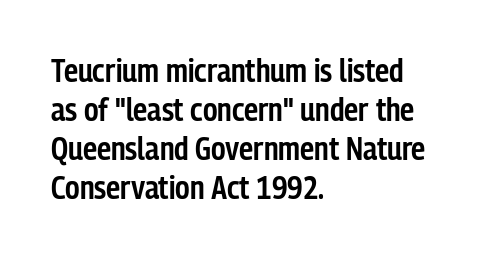
Q: Is the text bold? A: Semi-bold.
Q: Is the text italic (slanted)? A: No, it is upright.
Q: Is the typeface a serif or a sans-serif typeface? A: Sans-serif.
Q: Is the text underlined? A: No.
Q: How is the paragraph aligned? A: Left-aligned.
Q: Is the spacing between letters normal or unusually wide? A: Normal.
Q: Width (condensed, normal, or wide)? A: Condensed.
Q: Stroke contrast? A: Low.
Q: x-height? A: Medium.
Q: Monospaced? A: No.
